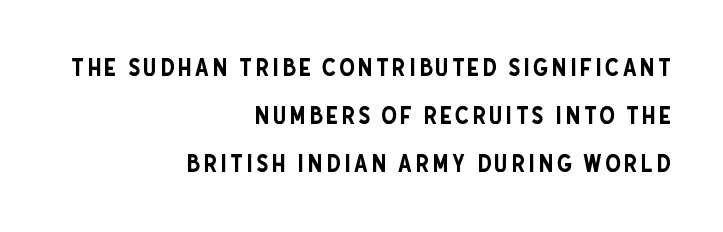
The image shows 25 px text type, upright; set right-aligned, loose line spacing (1.93x), not underlined.
